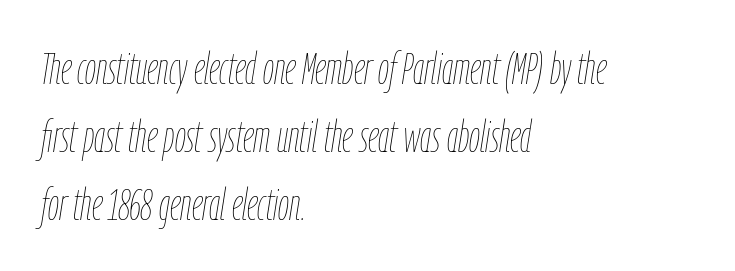
This reads as an unemphasized weight, regular at the heaviest. Horizontal alignment here is leftward, the default for most running prose. Successive baselines arrive at the customary interval. The type is set solid horizontally, with unmodified tracking.
